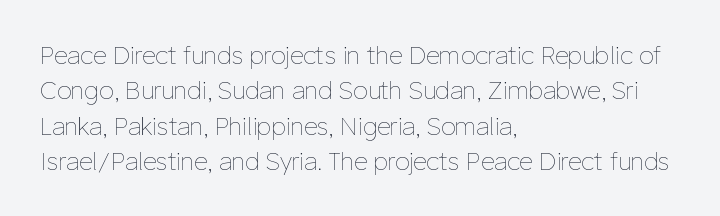
Tracking value appears to be zero — textbook default spacing. Posture: straight, roman, zero tilt. Leftover space on each line is placed entirely after the last word. This is not heavy type; no bold has been used.
